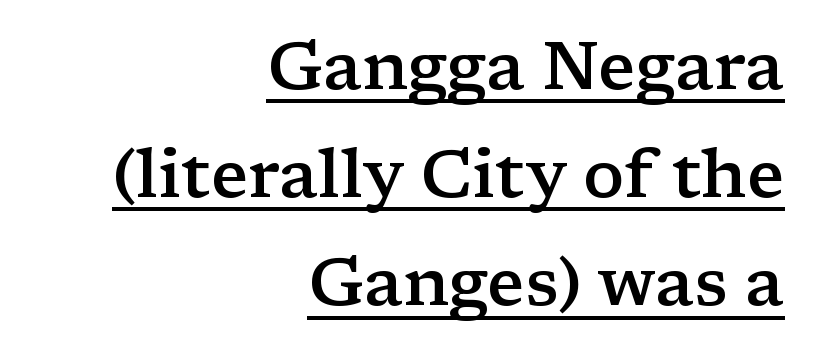
Q: Is the text bold? A: Semi-bold.
Q: Is the text italic (slanted)? A: No, it is upright.
Q: Is the typeface a serif or a sans-serif typeface? A: Serif.
Q: Is the text underlined? A: Yes.
Q: How is the paragraph aligned? A: Right-aligned.
Q: Is the spacing between letters normal or unusually wide? A: Normal.
Q: Is the spacing between lines tight, normal or loose? A: Normal.
Q: Width (condensed, normal, or wide)? A: Wide.
Q: Stroke contrast? A: Low.
Q: x-height? A: Medium.
Q: Monospaced? A: No.
